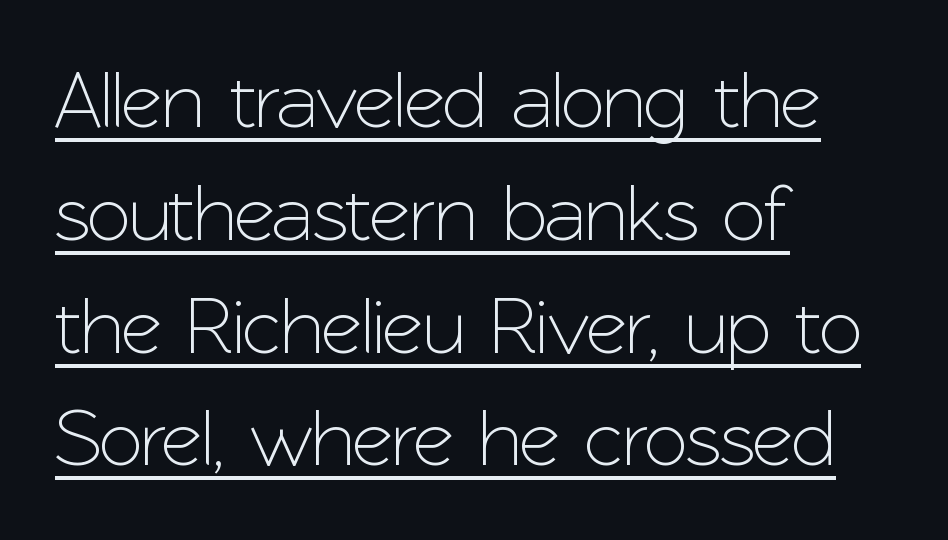
Vertical strokes here are truly vertical. Characters follow at the spacing the type designer built in. A sans-serif font was chosen for this passage. Is the block centered? No — it sits flush against the left margin.
